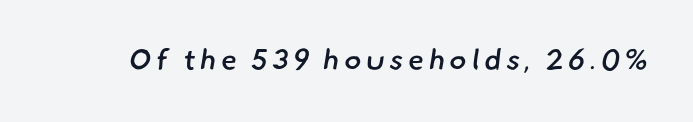
The rendering uses natural spacing where letterforms have individual widths. Regarding serifs, this sample does without them. No word sits above an underline. The strokes are fattened partway — semibold, not bold.
